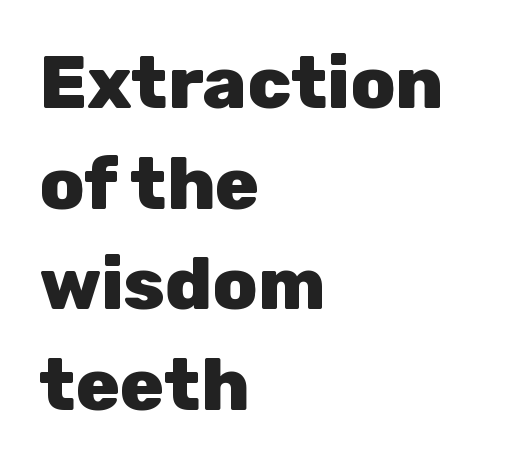
{"serif": "no", "italic": "no", "bold": "yes", "weight": "heavy", "width": "normal", "stroke_contrast": "low", "x_height": "medium", "monospaced": "no", "underline": "no", "align": "left", "line_spacing": "normal", "line_spacing_ratio": 1.38, "letter_spacing": "normal", "letter_spacing_em": 0.0, "glyph_px": 73}
